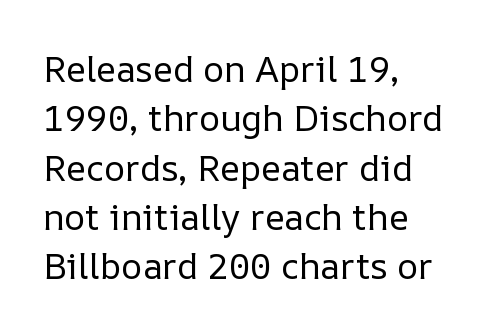
{"italic": "no", "bold": "no", "weight": "regular", "width": "normal", "stroke_contrast": "low", "x_height": "medium", "monospaced": "no", "underline": "no", "align": "left", "line_spacing": "normal", "line_spacing_ratio": 1.37, "letter_spacing": "normal", "letter_spacing_em": 0.0, "glyph_px": 36}
